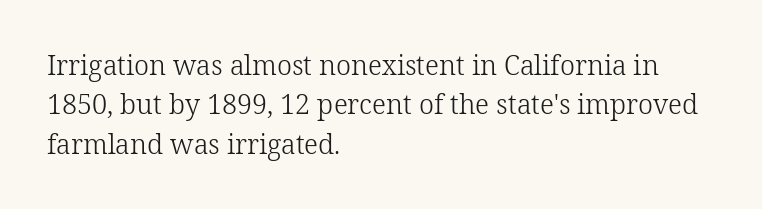
The image shows 27 px text type, upright; set left-aligned, normal line spacing (1.46x), normal letter spacing, not underlined.
